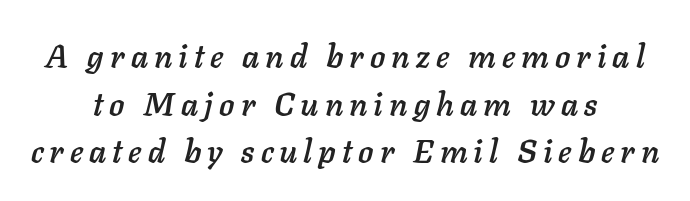
The image shows 32 px text type, italic (leaning right); set centered, normal line spacing (1.49x), not underlined; low stroke contrast and a medium x-height.
